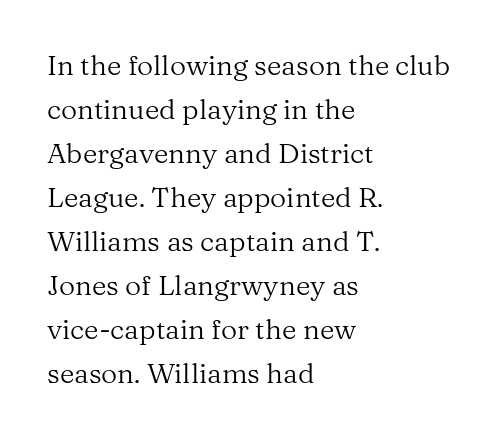
Q: Is the text bold? A: No.
Q: Is the text italic (slanted)? A: No, it is upright.
Q: Is the typeface a serif or a sans-serif typeface? A: Serif.
Q: Is the text underlined? A: No.
Q: How is the paragraph aligned? A: Left-aligned.
Q: Is the spacing between letters normal or unusually wide? A: Normal.
Q: Is the spacing between lines tight, normal or loose? A: Normal.
Q: Width (condensed, normal, or wide)? A: Normal.
Q: Stroke contrast? A: Medium.
Q: x-height? A: Medium.
Q: Monospaced? A: No.
